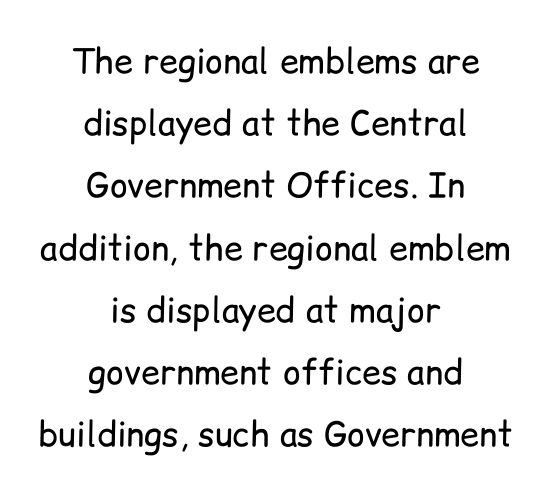
The image shows 34 px regular-weight sans-serif type, upright; set centered, line spacing 1.83x, normal letter spacing, not underlined; low stroke contrast and a medium x-height.
